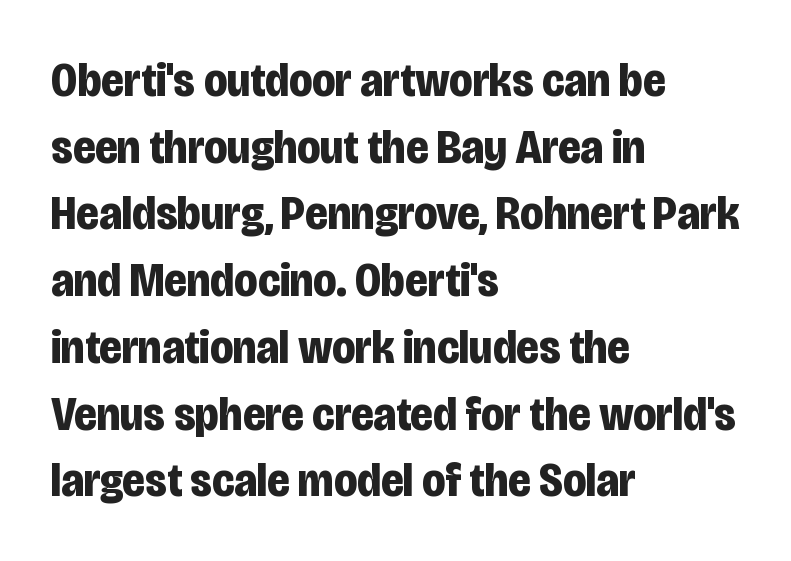
The image shows 48 px bold, condensed sans-serif type, upright; set left-aligned, normal line spacing (1.39x), normal letter spacing, not underlined; low stroke contrast and a large x-height.
